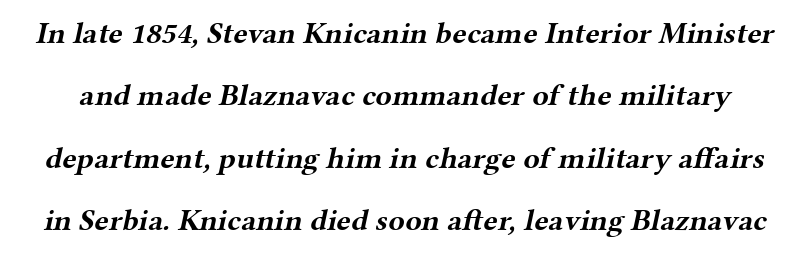
{"serif": "yes", "bold": "yes", "weight": "bold", "width": "wide", "stroke_contrast": "medium", "x_height": "medium", "monospaced": "no", "underline": "no", "line_spacing": "loose", "line_spacing_ratio": 2.08, "letter_spacing": "normal", "letter_spacing_em": 0.0, "glyph_px": 30}
